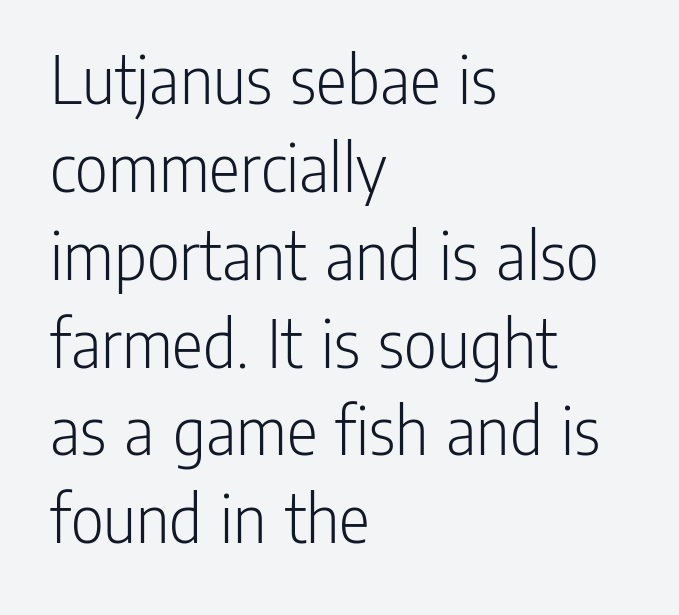
{"serif": "no", "italic": "no", "bold": "no", "weight": "light", "width": "condensed", "stroke_contrast": "low", "x_height": "medium", "monospaced": "no", "underline": "no", "align": "left", "line_spacing_ratio": 1.22, "letter_spacing": "normal", "letter_spacing_em": 0.0, "glyph_px": 72}
